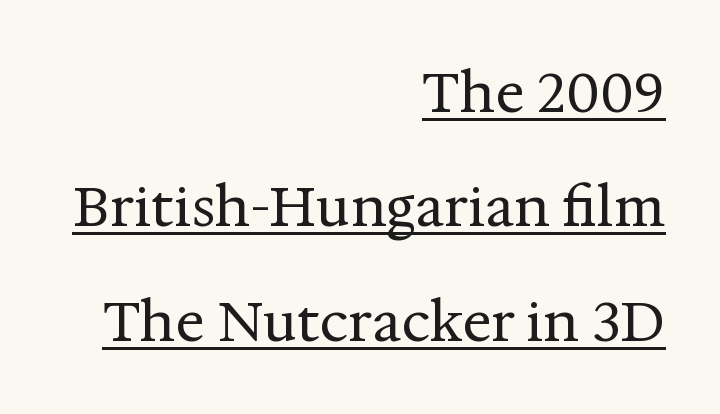
{"serif": "yes", "italic": "no", "bold": "no", "weight": "regular", "width": "normal", "stroke_contrast": "medium", "x_height": "medium", "monospaced": "no", "underline": "yes", "align": "right", "line_spacing": "loose", "line_spacing_ratio": 2.08, "letter_spacing": "normal", "letter_spacing_em": 0.0, "glyph_px": 55}
